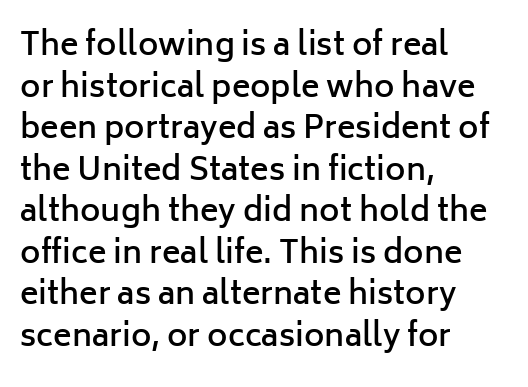
Q: Is the text bold? A: Semi-bold.
Q: Is the text italic (slanted)? A: No, it is upright.
Q: Is the typeface a serif or a sans-serif typeface? A: Sans-serif.
Q: Is the text underlined? A: No.
Q: How is the paragraph aligned? A: Left-aligned.
Q: Is the spacing between letters normal or unusually wide? A: Normal.
Q: Is the spacing between lines tight, normal or loose? A: Normal.
Q: Width (condensed, normal, or wide)? A: Normal.
Q: Stroke contrast? A: Low.
Q: x-height? A: Medium.
Q: Monospaced? A: No.
